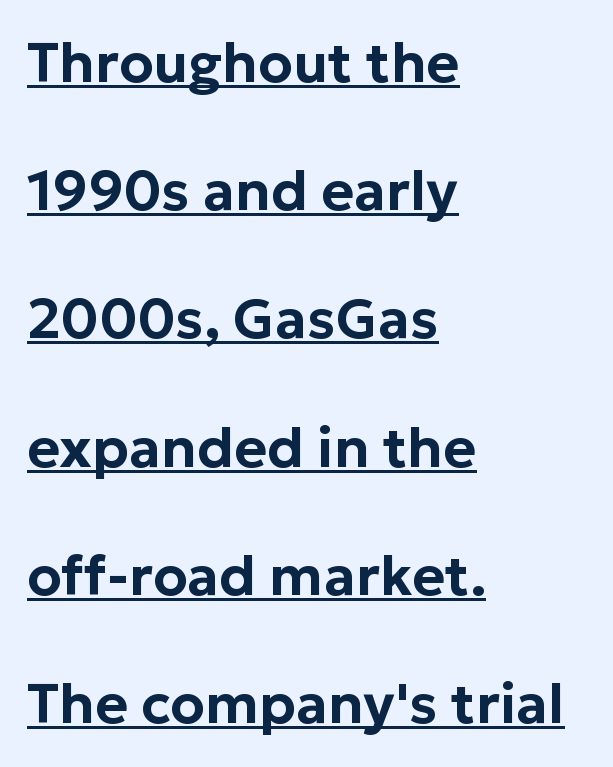
Is this a sans? Yes — the strokes have no serifs. Airy leading. Think of a printed novel: that variable character pitch is what you see here. The lines in this sample share a left origin and differ only in where they stop. A typesetter would call this zero additional tracking.
